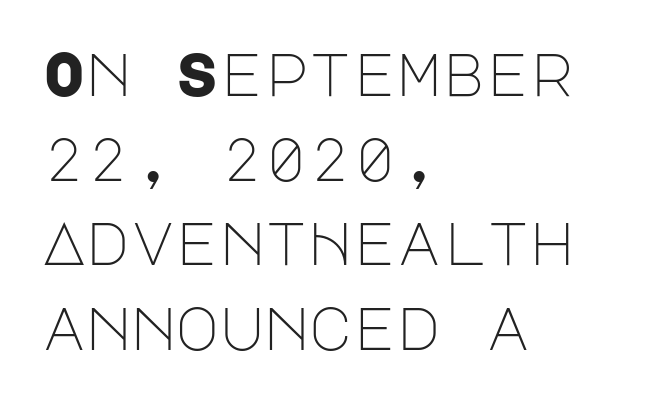
The passage is arranged the way most books set body copy — flush left. Reading down the column, the eye jumps a familiar distance to each next line. Weight: in the light-to-regular range. The specimen reads as upright at a glance. The baseline area is clear.
